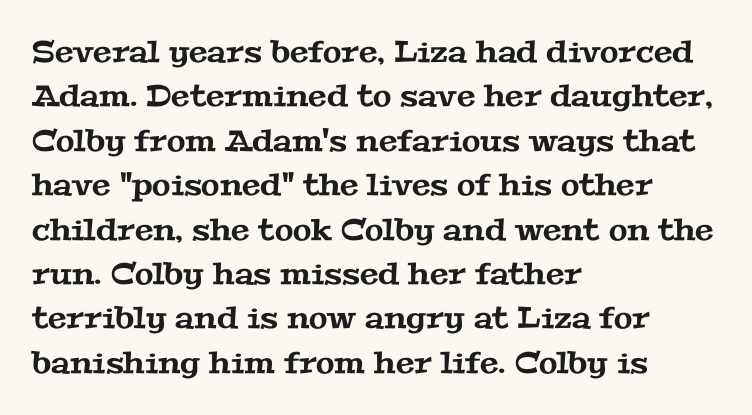
{"serif": "yes", "width": "wide", "stroke_contrast": "medium", "x_height": "medium", "monospaced": "no", "underline": "no", "align": "left", "line_spacing": "normal", "line_spacing_ratio": 1.48, "letter_spacing": "normal", "letter_spacing_em": 0.0, "glyph_px": 30}
